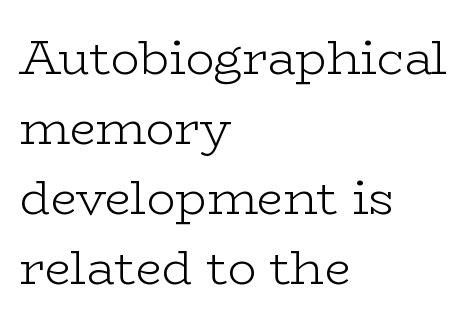
Q: Is the text bold? A: No.
Q: Is the text italic (slanted)? A: No, it is upright.
Q: Is the typeface a serif or a sans-serif typeface? A: Serif.
Q: Is the text underlined? A: No.
Q: How is the paragraph aligned? A: Left-aligned.
Q: Is the spacing between letters normal or unusually wide? A: Normal.
Q: Is the spacing between lines tight, normal or loose? A: Normal.
Q: Width (condensed, normal, or wide)? A: Wide.
Q: Stroke contrast? A: Low.
Q: x-height? A: Medium.
Q: Monospaced? A: No.
